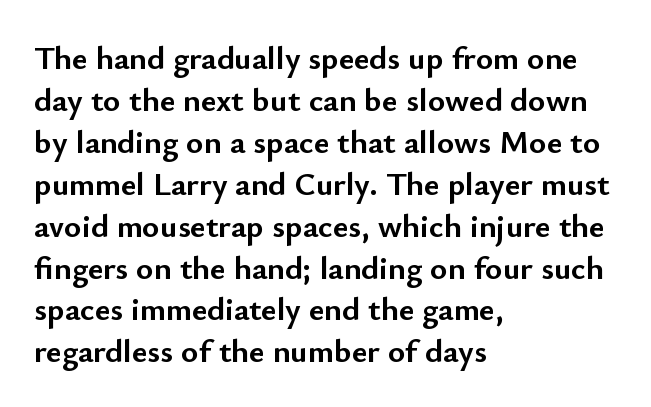
Q: Is the text bold? A: Yes.
Q: Is the text italic (slanted)? A: No, it is upright.
Q: Is the typeface a serif or a sans-serif typeface? A: Sans-serif.
Q: Is the text underlined? A: No.
Q: How is the paragraph aligned? A: Left-aligned.
Q: Is the spacing between letters normal or unusually wide? A: Normal.
Q: Is the spacing between lines tight, normal or loose? A: Normal.
Q: Width (condensed, normal, or wide)? A: Normal.
Q: Stroke contrast? A: Low.
Q: x-height? A: Small.
Q: Monospaced? A: No.
